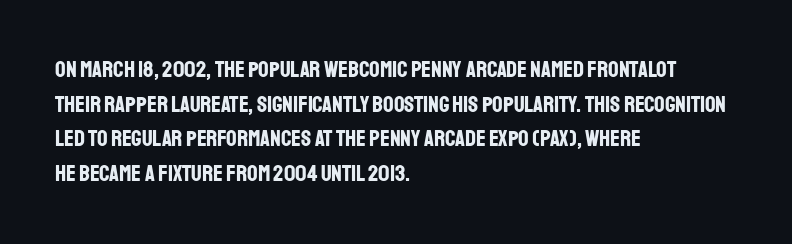
The image shows 23 px bold type, upright; set left-aligned, normal line spacing (1.51x), normal letter spacing, not underlined.
